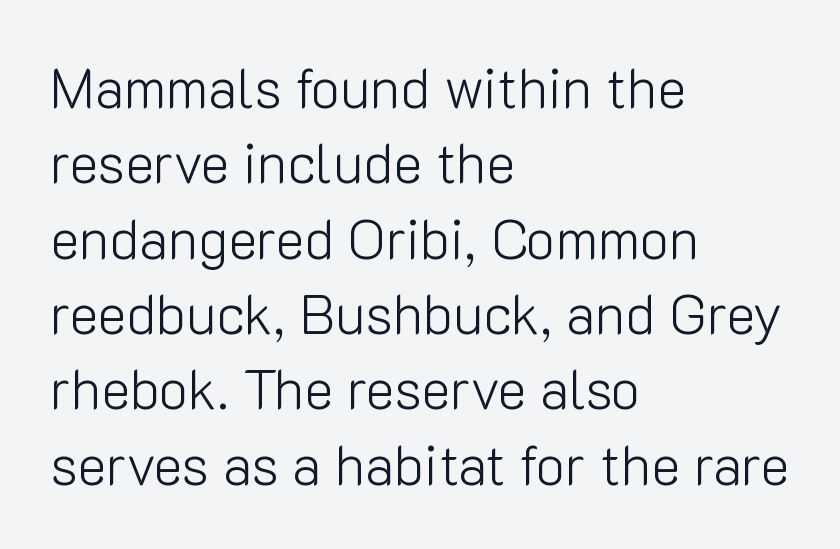
Anything drawn beneath the words? Only blank space. Posture: vertical. Stem width sits at or under what a default text font uses. Leading: standard. Compared with a centered layout, this one pins lines to the left instead.
